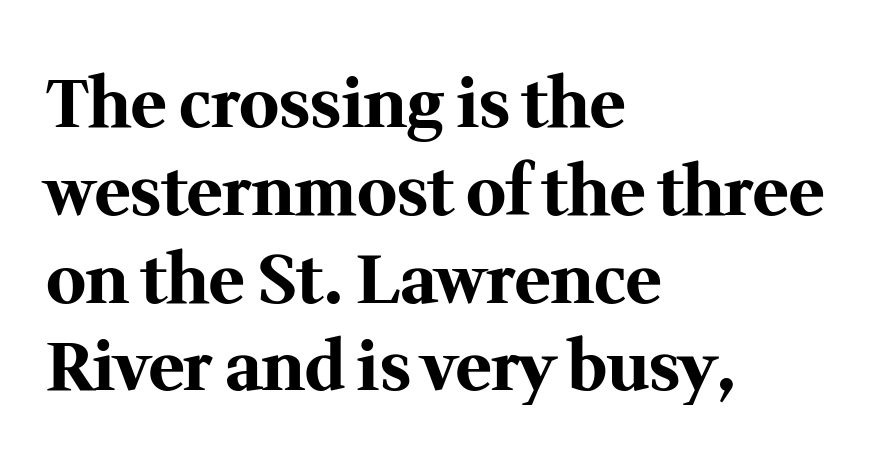
{"serif": "yes", "italic": "no", "bold": "yes", "weight": "bold", "width": "normal", "stroke_contrast": "medium", "x_height": "medium", "monospaced": "no", "underline": "no", "align": "left", "line_spacing": "normal", "line_spacing_ratio": 1.31, "letter_spacing": "normal", "letter_spacing_em": 0.0, "glyph_px": 67}
